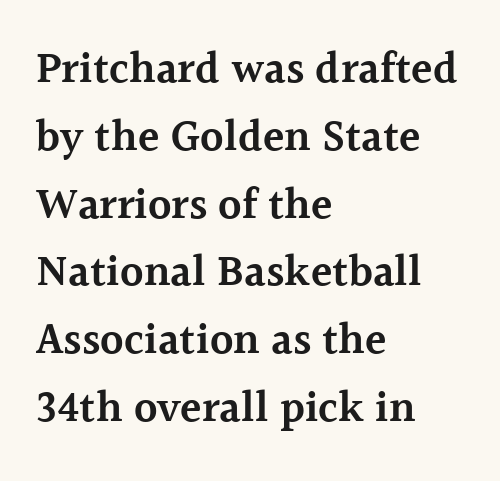
Q: Is the text bold? A: Semi-bold.
Q: Is the text italic (slanted)? A: No, it is upright.
Q: Is the typeface a serif or a sans-serif typeface? A: Serif.
Q: Is the text underlined? A: No.
Q: How is the paragraph aligned? A: Left-aligned.
Q: Is the spacing between letters normal or unusually wide? A: Normal.
Q: Is the spacing between lines tight, normal or loose? A: Normal.
Q: Width (condensed, normal, or wide)? A: Normal.
Q: x-height? A: Medium.
Q: Monospaced? A: No.
